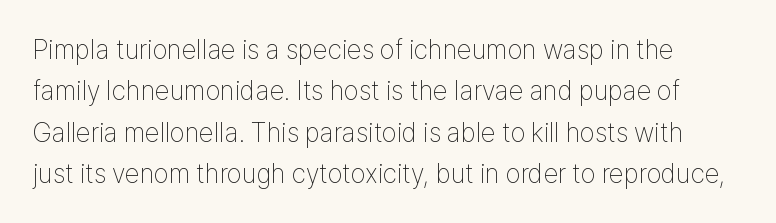
The image shows 27 px text type, upright; set normal line spacing (1.53x), normal letter spacing, not underlined.
